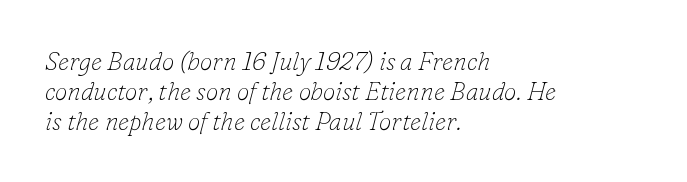
Notice how the stems are inclined rather than vertical — that's the hallmark of italics. Each stroke keeps to a modest, everyday thickness or less. These lines are set flush left with a ragged right edge. Does extra space separate the letters? No, they use regular spacing. Underlining? Definitely not there.
